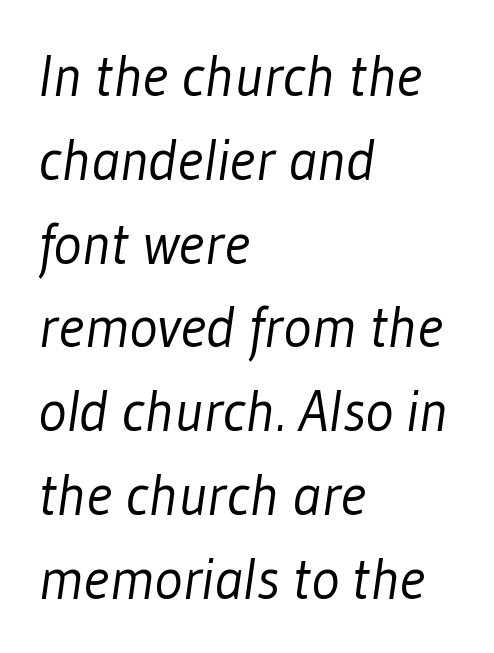
Caption: face not bold, strokes unweighted. Looks like regular typesetting: each glyph gets only the width it needs. Underline: absent. The face used here is rendered with its standard letterfit.
